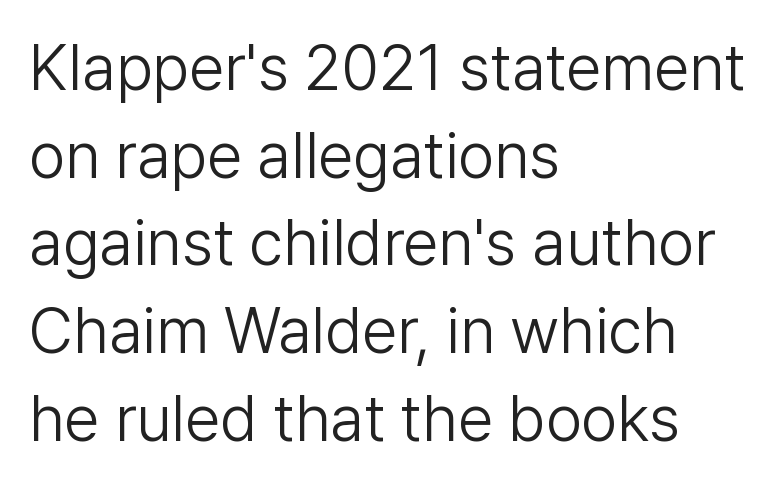
Q: Is the text bold? A: No.
Q: Is the text italic (slanted)? A: No, it is upright.
Q: Is the typeface a serif or a sans-serif typeface? A: Sans-serif.
Q: Is the text underlined? A: No.
Q: How is the paragraph aligned? A: Left-aligned.
Q: Is the spacing between letters normal or unusually wide? A: Normal.
Q: Is the spacing between lines tight, normal or loose? A: Normal.
Q: Width (condensed, normal, or wide)? A: Normal.
Q: Stroke contrast? A: Low.
Q: x-height? A: Medium.
Q: Monospaced? A: No.
